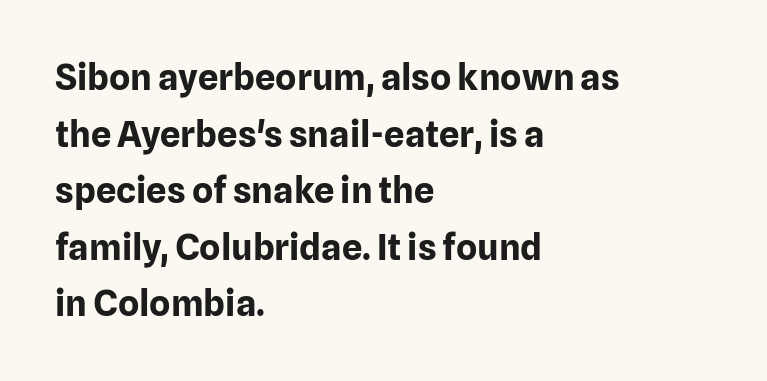
The rendering anchors every line to the left-hand side. The type family on display is of the sans-serif kind. Here the glyphs are tracked normally, forming tight word shapes. Rendered with straight, roman letterforms. The passage shown is typed in a proportional face where columns would drift. Whoever set this chose a conventional vertical rhythm.
